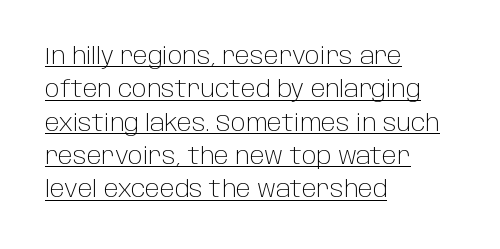
Q: Is the text bold? A: No.
Q: Is the text italic (slanted)? A: No, it is upright.
Q: Is the text underlined? A: Yes.
Q: How is the paragraph aligned? A: Left-aligned.
Q: Is the spacing between letters normal or unusually wide? A: Normal.
Q: Is the spacing between lines tight, normal or loose? A: Normal.
